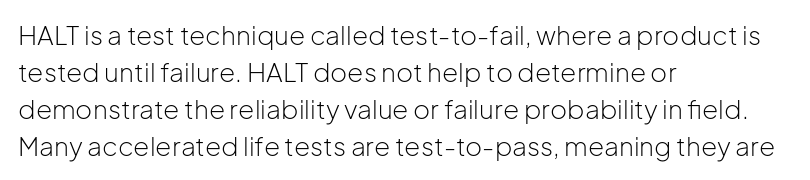
{"italic": "no", "bold": "no", "underline": "no", "align": "left", "line_spacing": "normal", "line_spacing_ratio": 1.42, "letter_spacing": "normal", "letter_spacing_em": 0.0, "glyph_px": 26}
